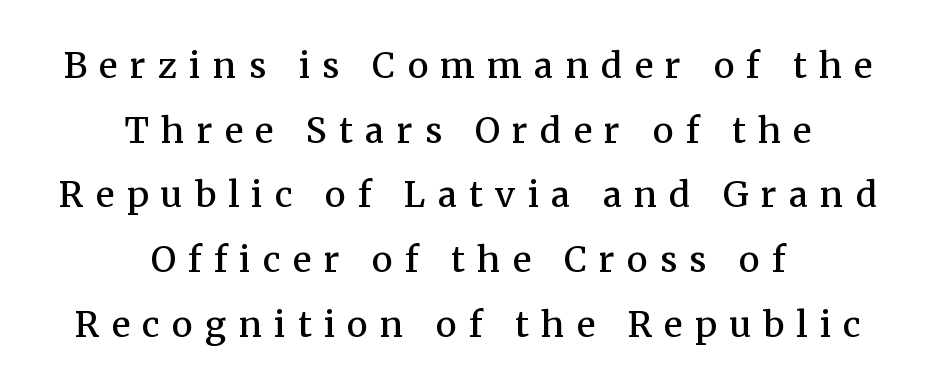
Q: Is the text bold? A: Semi-bold.
Q: Is the text italic (slanted)? A: No, it is upright.
Q: Is the typeface a serif or a sans-serif typeface? A: Serif.
Q: Is the text underlined? A: No.
Q: How is the paragraph aligned? A: Centered.
Q: Is the spacing between letters normal or unusually wide? A: Unusually wide.
Q: Width (condensed, normal, or wide)? A: Normal.
Q: Stroke contrast? A: Medium.
Q: x-height? A: Medium.
Q: Monospaced? A: No.
